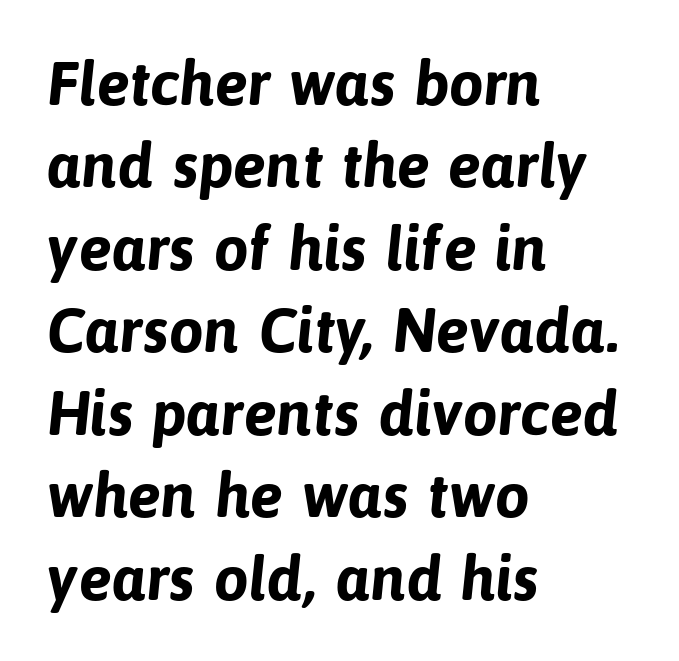
This is sans-serif lettering, the kind often seen on screens and signage. You could call the tracking neutral — neither tight nor loose. How heavy is the stroke? Heavy — this is a bold. The face used here is proportionally spaced, like ordinary book or web type. Underlining? Definitely not there.
